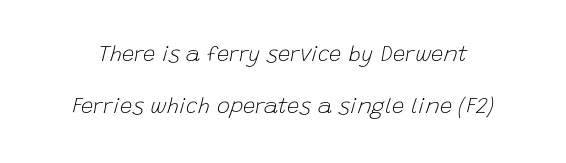
Q: Is the text bold? A: No.
Q: Is the text italic (slanted)? A: Yes, it leans right by about 15 degrees.
Q: Is the text underlined? A: No.
Q: Is the spacing between letters normal or unusually wide? A: Normal.
Q: Is the spacing between lines tight, normal or loose? A: Loose.
